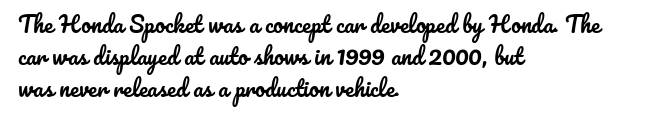
The image shows 22 px text type; set left-aligned, normal line spacing (1.46x), normal letter spacing, not underlined.
